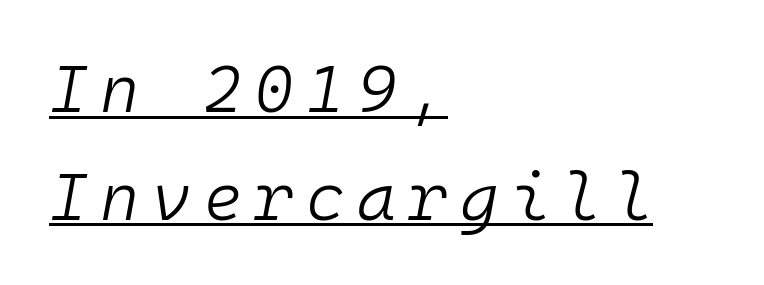
Q: Is the text bold? A: No.
Q: Is the text italic (slanted)? A: Yes, it leans right by about 10 degrees.
Q: Is the text underlined? A: Yes.
Q: How is the paragraph aligned? A: Left-aligned.
Q: Is the spacing between lines tight, normal or loose? A: Normal.
Q: Width (condensed, normal, or wide)? A: Normal.
Q: Stroke contrast? A: Low.
Q: x-height? A: Medium.
Q: Monospaced? A: Yes.
